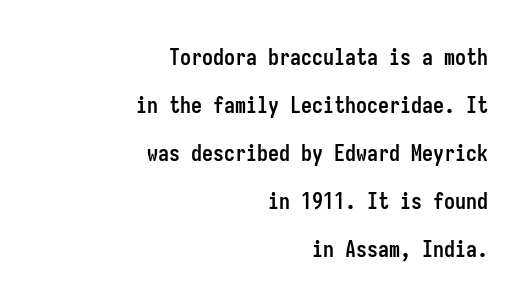
Q: Is the text bold? A: Yes.
Q: Is the text italic (slanted)? A: No, it is upright.
Q: Is the text underlined? A: No.
Q: How is the paragraph aligned? A: Right-aligned.
Q: Is the spacing between letters normal or unusually wide? A: Normal.
Q: Is the spacing between lines tight, normal or loose? A: Loose.
